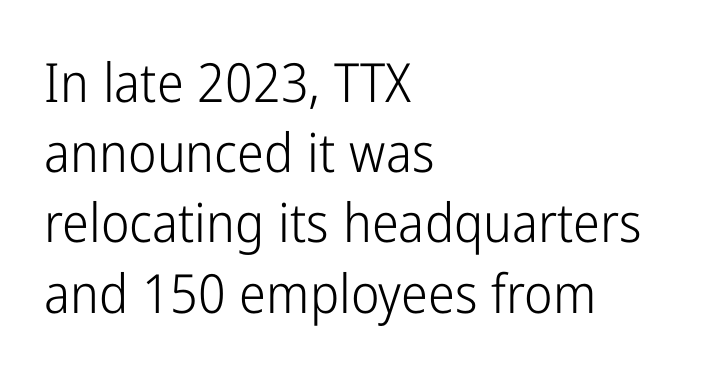
The image shows 54 px light, condensed sans-serif type, upright; set left-aligned, normal line spacing (1.3x), normal letter spacing, not underlined; low stroke contrast and a medium x-height.
